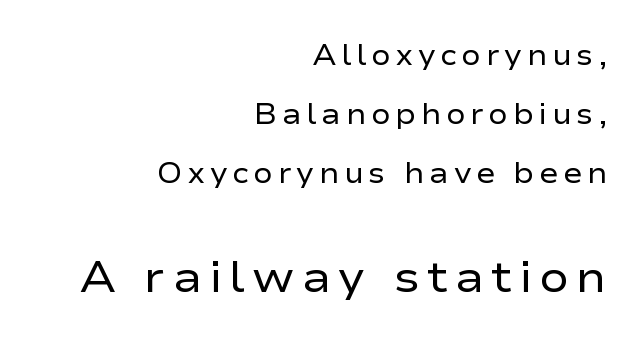
The image shows 44 px regular-weight, wide sans-serif type, upright; set right-aligned, loose line spacing (2.03x), not underlined; the second (bottom) block is 1.52x larger; low stroke contrast and a medium x-height.
